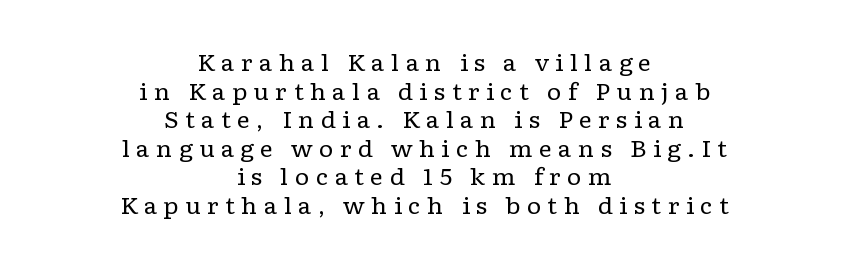
{"italic": "no", "bold": "no", "underline": "no", "align": "center", "line_spacing_ratio": 1.24, "letter_spacing": "wide", "letter_spacing_em": 0.26, "glyph_px": 23}
